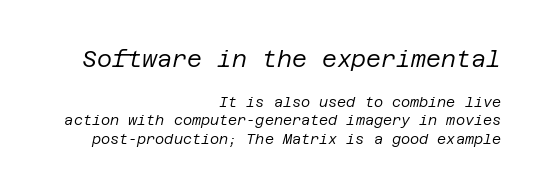
{"italic": "yes", "lean": "right", "slant_degrees": 12, "bold": "no", "underline": "no", "align": "right", "line_spacing": "normal", "line_spacing_ratio": 1.3, "letter_spacing": "normal", "letter_spacing_em": 0.0, "larger_block": "first", "size_ratio": 1.64, "glyph_px": 23}
